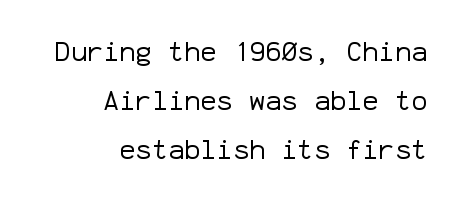
Q: Is the text bold? A: No.
Q: Is the text italic (slanted)? A: No, it is upright.
Q: Is the text underlined? A: No.
Q: How is the paragraph aligned? A: Right-aligned.
Q: Is the spacing between letters normal or unusually wide? A: Normal.
